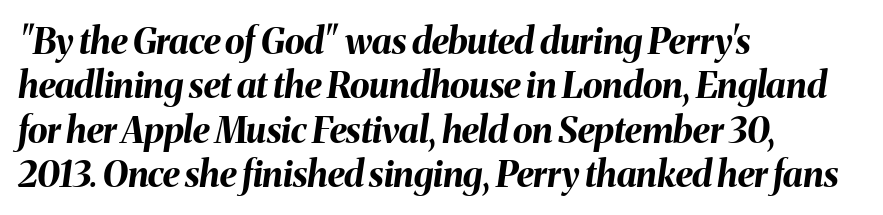
{"italic": "yes", "lean": "right", "slant_degrees": 8, "bold": "yes", "weight": "bold", "width": "normal", "stroke_contrast": "medium", "x_height": "medium", "monospaced": "no", "underline": "no", "align": "left", "line_spacing_ratio": 1.23, "letter_spacing": "normal", "letter_spacing_em": 0.0, "glyph_px": 36}
